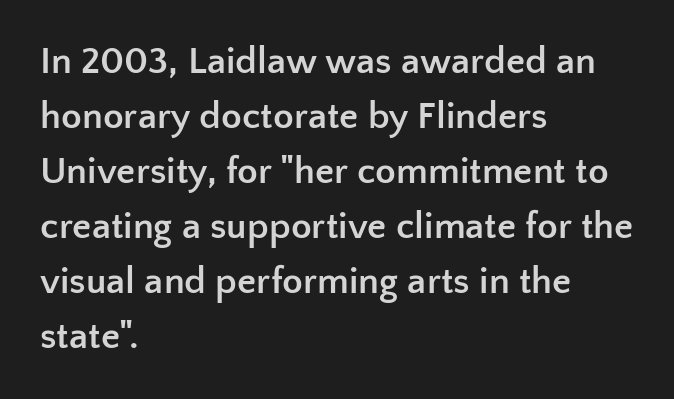
Q: Is the text bold? A: Yes.
Q: Is the text italic (slanted)? A: No, it is upright.
Q: Is the typeface a serif or a sans-serif typeface? A: Sans-serif.
Q: Is the text underlined? A: No.
Q: How is the paragraph aligned? A: Left-aligned.
Q: Is the spacing between letters normal or unusually wide? A: Normal.
Q: Is the spacing between lines tight, normal or loose? A: Normal.
Q: Width (condensed, normal, or wide)? A: Normal.
Q: Stroke contrast? A: Low.
Q: x-height? A: Medium.
Q: Monospaced? A: No.
